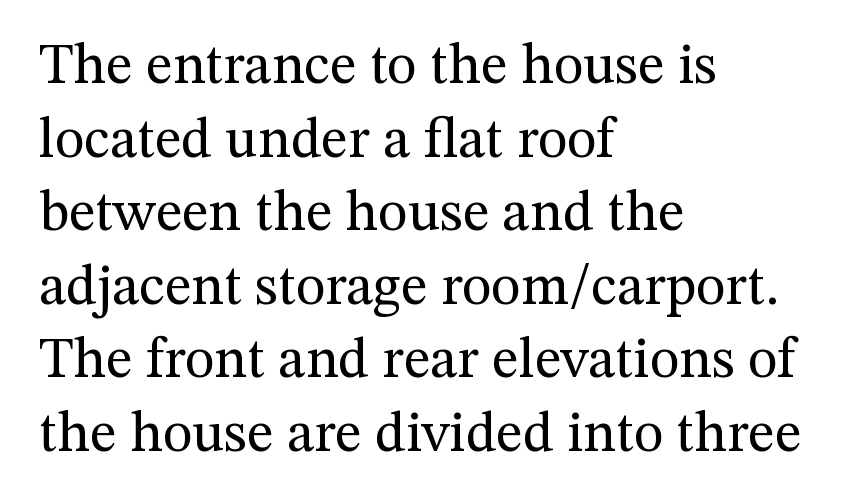
The image shows 57 px regular-weight serif type, upright; set left-aligned, normal line spacing (1.29x), normal letter spacing, not underlined; medium stroke contrast and a medium x-height.
